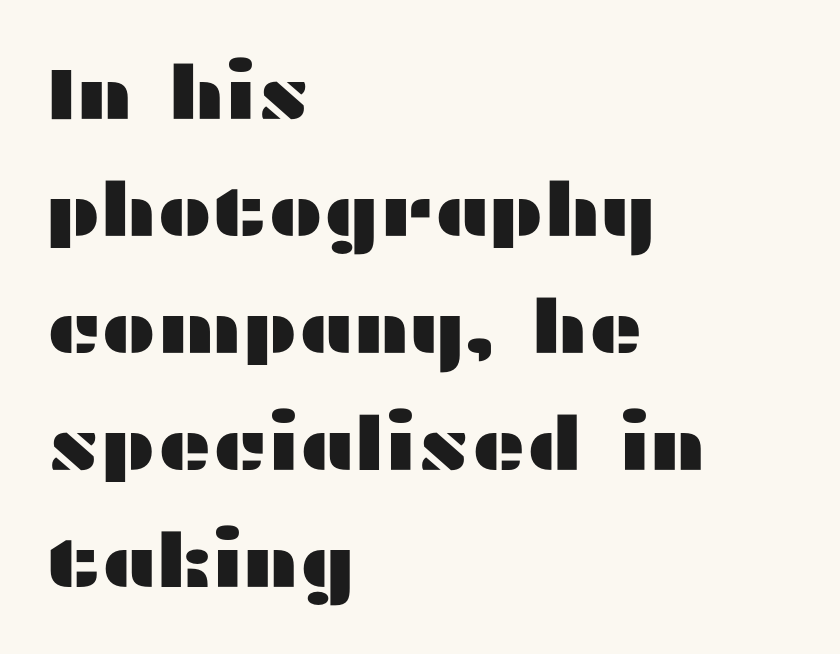
Letterform terminals end flat and unadorned throughout the passage. Clear beneath every line of the passage. Proportional: the letters do not fall into vertical columns. These lines were composed using upright roman letters.
